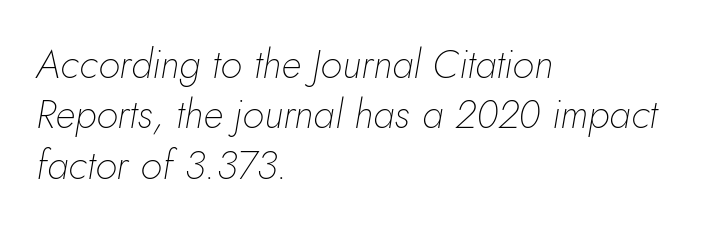
The image shows 40 px thin type, italic (leaning right); set left-aligned, normal line spacing (1.26x), normal letter spacing, not underlined; low stroke contrast and a small x-height.
